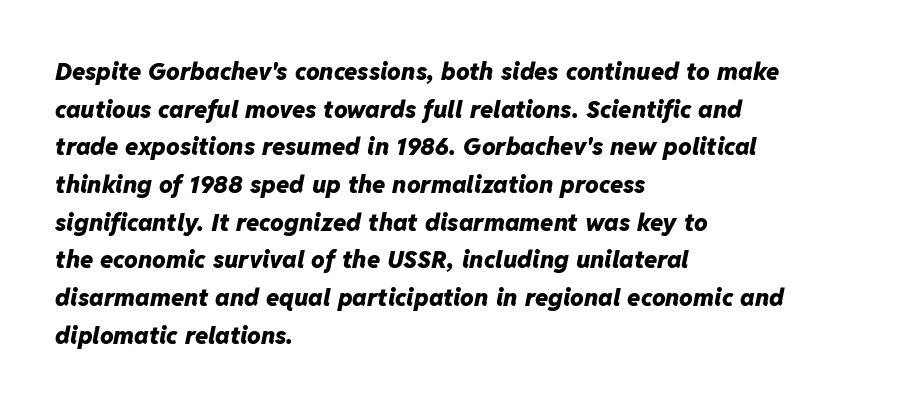
The image shows 24 px bold type, italic (leaning right); set left-aligned, normal line spacing (1.57x), normal letter spacing, not underlined.
